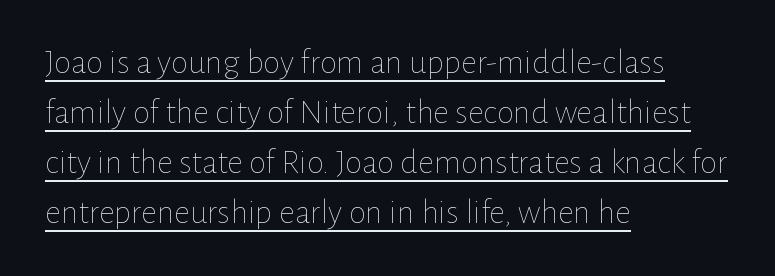
The image shows 35 px thin type, upright; set left-aligned, normal line spacing (1.43x), normal letter spacing, underlined; low stroke contrast and a medium x-height.
